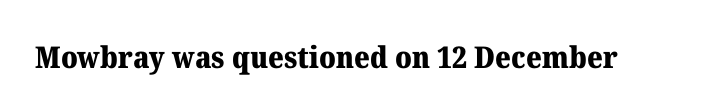
The image shows 30 px heavy serif type, upright; set normal letter spacing, not underlined; medium stroke contrast and a medium x-height.
